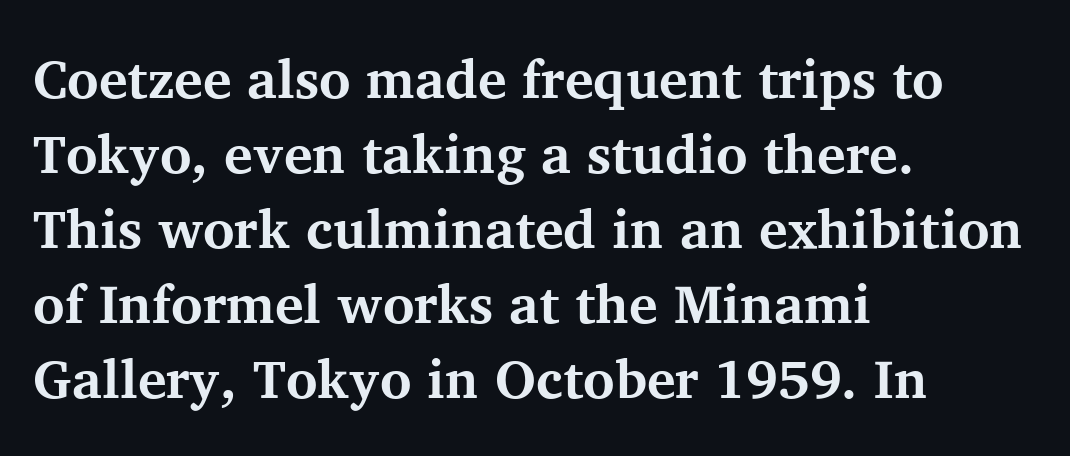
{"serif": "yes", "italic": "no", "bold": "yes", "weight": "bold", "width": "normal", "stroke_contrast": "medium", "x_height": "medium", "monospaced": "no", "underline": "no", "align": "left", "line_spacing": "normal", "line_spacing_ratio": 1.39, "letter_spacing": "normal", "letter_spacing_em": 0.0, "glyph_px": 54}
